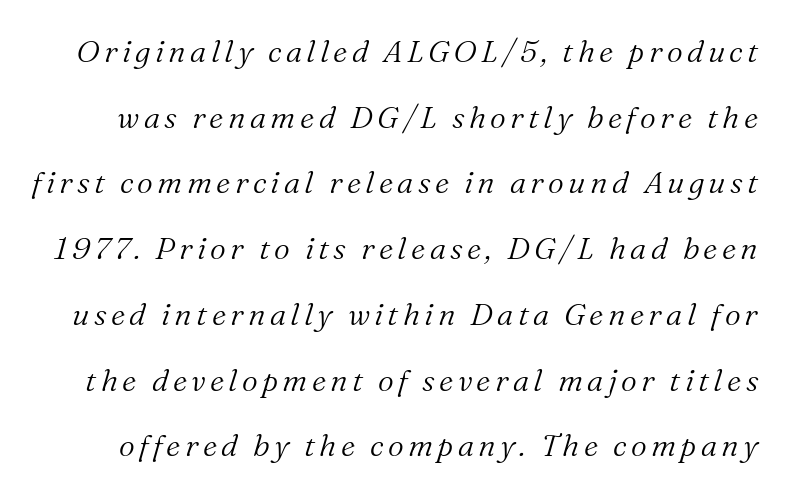
Q: Is the text bold? A: No.
Q: Is the text italic (slanted)? A: Yes, it leans right by about 16 degrees.
Q: Is the typeface a serif or a sans-serif typeface? A: Serif.
Q: Is the text underlined? A: No.
Q: Is the spacing between lines tight, normal or loose? A: Loose.
Q: Width (condensed, normal, or wide)? A: Normal.
Q: Stroke contrast? A: Medium.
Q: x-height? A: Medium.
Q: Monospaced? A: No.
